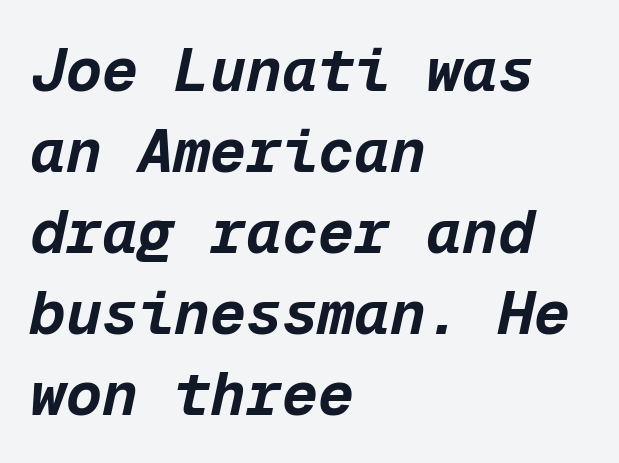
Fixed-width glyphs throughout — classic coding-font behaviour. Students, observe: this is what conventionally led text looks like. The specimen omits any rule beneath the text block's lines. An italicized treatment has been applied to the whole sample.
